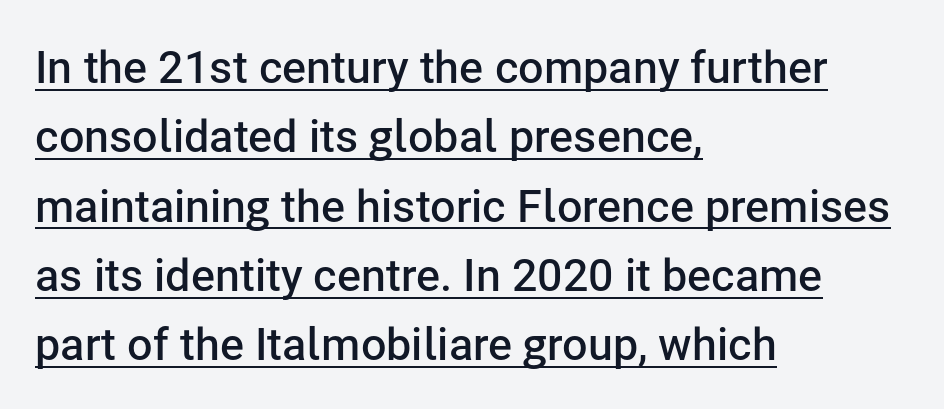
The image shows 45 px semibold sans-serif type, upright; set left-aligned, normal line spacing (1.54x), normal letter spacing, underlined; low stroke contrast and a medium x-height.
